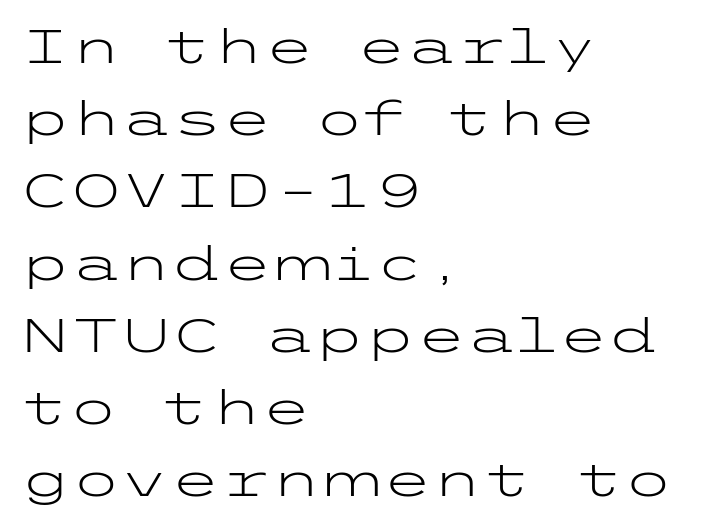
Q: Is the text bold? A: No.
Q: Is the text italic (slanted)? A: No, it is upright.
Q: Is the typeface a serif or a sans-serif typeface? A: Sans-serif.
Q: Is the text underlined? A: No.
Q: How is the paragraph aligned? A: Left-aligned.
Q: Is the spacing between letters normal or unusually wide? A: Normal.
Q: Is the spacing between lines tight, normal or loose? A: Normal.
Q: Width (condensed, normal, or wide)? A: Wide.
Q: Stroke contrast? A: Low.
Q: x-height? A: Medium.
